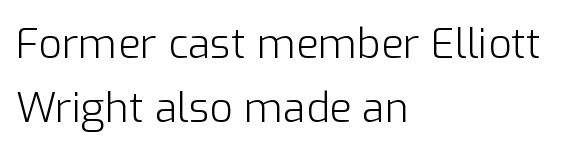
{"serif": "no", "italic": "no", "bold": "no", "weight": "light", "width": "normal", "stroke_contrast": "low", "x_height": "medium", "monospaced": "no", "underline": "no", "align": "left", "line_spacing": "normal", "line_spacing_ratio": 1.57, "letter_spacing": "normal", "letter_spacing_em": 0.0, "glyph_px": 41}
